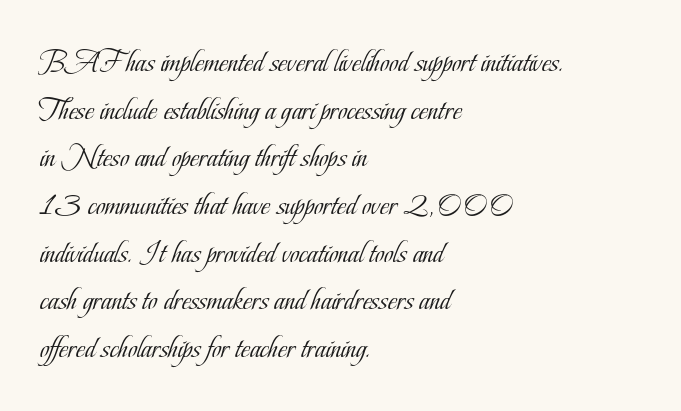
The image shows 32 px light, condensed serif type; set left-aligned, normal line spacing (1.49x), normal letter spacing, not underlined; low stroke contrast and a small x-height.
